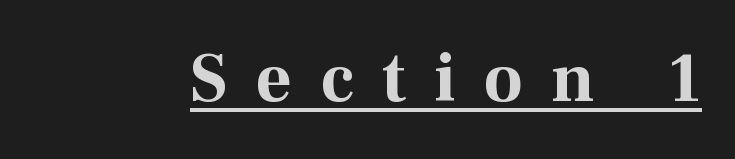
The image shows 70 px bold serif type, upright; set unusually wide letter spacing (+0.4 em), underlined; medium stroke contrast and a medium x-height.
